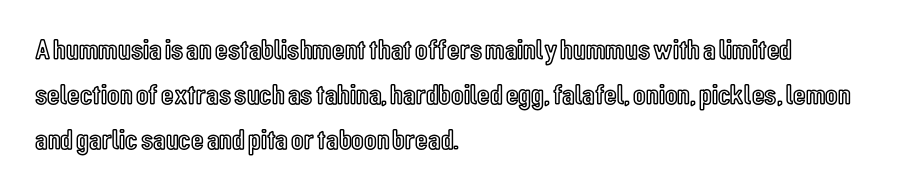
The image shows 29 px condensed type, upright; set left-aligned, normal line spacing (1.55x), normal letter spacing, not underlined; a medium x-height.
